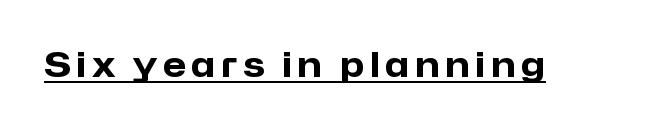
{"serif": "no", "italic": "no", "bold": "yes", "weight": "heavy", "width": "normal", "stroke_contrast": "low", "x_height": "medium", "monospaced": "no", "underline": "yes", "glyph_px": 34}
